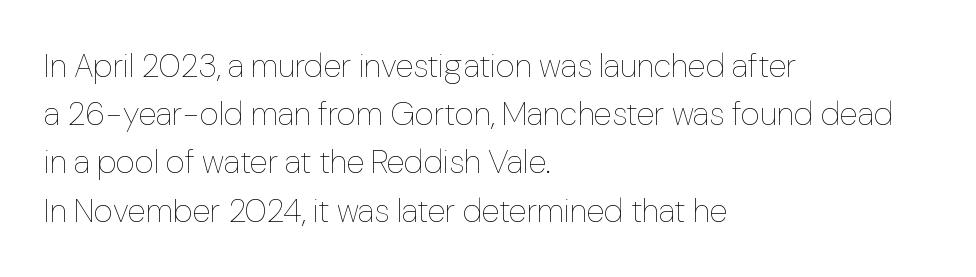
The image shows 33 px thin type, upright; set left-aligned, normal line spacing (1.46x), normal letter spacing, not underlined; low stroke contrast and a medium x-height.
